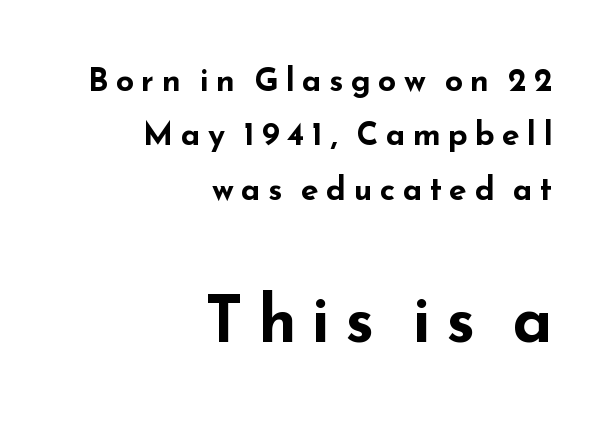
These lines are set flush right with a ragged left edge. Substantial extra tracking has been applied to these lines. Caption: upper text group reduced, lower text group enlarged. Regarding serifs, this sample does without them. Does the leading feel generous? No, just average. I'd describe the lettering as bold — thick and assertive.
